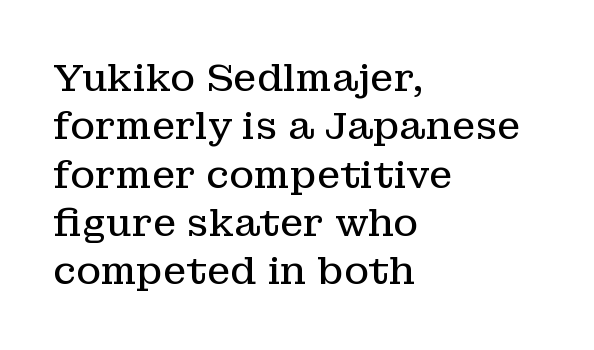
{"serif": "yes", "italic": "no", "bold": "no", "weight": "regular", "width": "normal", "stroke_contrast": "low", "x_height": "medium", "monospaced": "no", "underline": "no", "align": "left", "line_spacing": "normal", "line_spacing_ratio": 1.27, "letter_spacing": "normal", "letter_spacing_em": 0.0, "glyph_px": 38}
